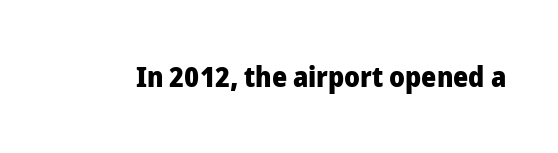
The letters stand upright; this is a roman face. The foot of each line stays bare and open. Tracking here is standard; glyphs follow each other at the usual distance. You can tell from the bare stems that sans-serif type was used. The characters look thick and weighty, a clear bold. Proportional: the letters do not fall into vertical columns.
